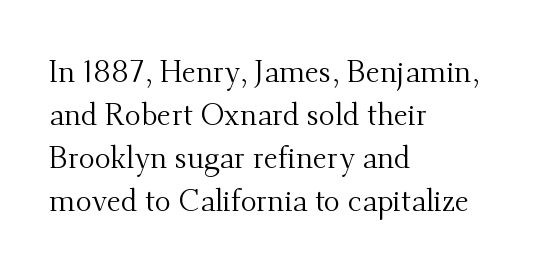
{"serif": "yes", "italic": "no", "bold": "no", "weight": "regular", "width": "normal", "stroke_contrast": "medium", "x_height": "small", "monospaced": "no", "underline": "no", "align": "left", "line_spacing": "normal", "line_spacing_ratio": 1.43, "letter_spacing": "normal", "letter_spacing_em": 0.0, "glyph_px": 30}
